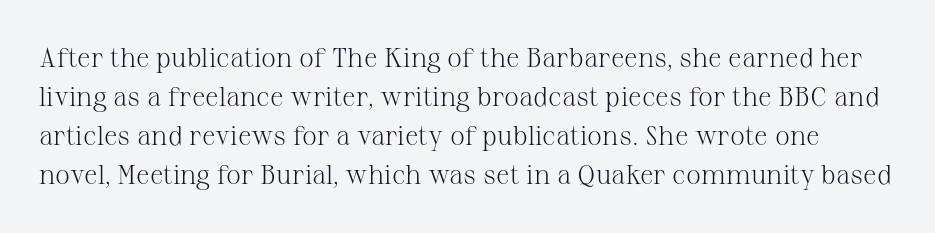
The cut favours lightness, reaching ordinary text weight at its darkest. Posture: straight, roman, zero tilt. The area under the type is left untouched. Regarding leading, the lines here are spaced in the standard way.
